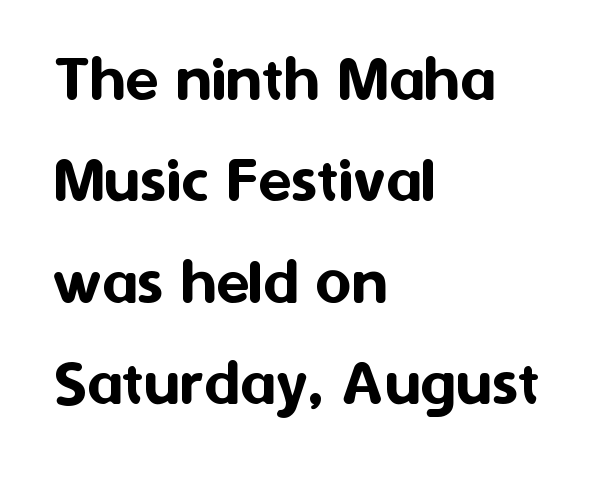
Q: Is the text italic (slanted)? A: No, it is upright.
Q: Is the typeface a serif or a sans-serif typeface? A: Sans-serif.
Q: Is the text underlined? A: No.
Q: How is the paragraph aligned? A: Left-aligned.
Q: Is the spacing between letters normal or unusually wide? A: Normal.
Q: Is the spacing between lines tight, normal or loose? A: Normal.
Q: Width (condensed, normal, or wide)? A: Normal.
Q: Stroke contrast? A: Medium.
Q: x-height? A: Medium.
Q: Monospaced? A: No.
